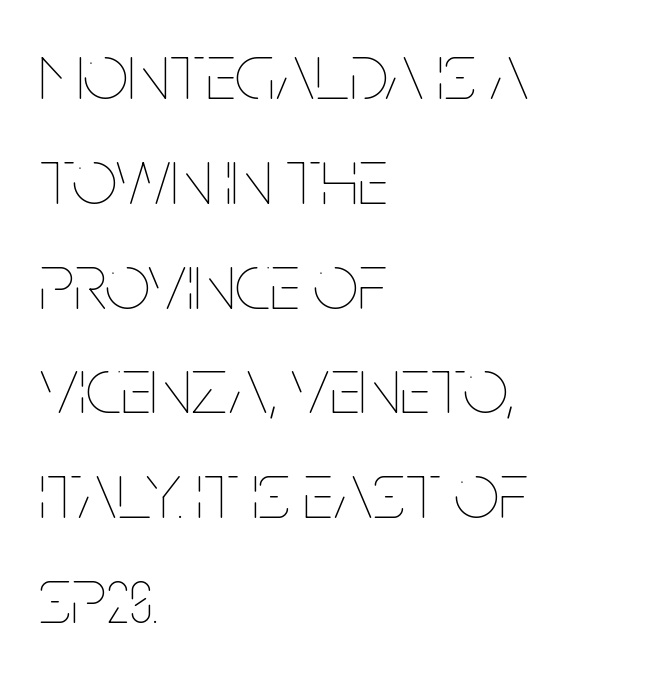
Q: Is the text bold? A: No.
Q: Is the text italic (slanted)? A: No, it is upright.
Q: Is the text underlined? A: No.
Q: How is the paragraph aligned? A: Left-aligned.
Q: Is the spacing between letters normal or unusually wide? A: Normal.
Q: Is the spacing between lines tight, normal or loose? A: Normal.
Q: Width (condensed, normal, or wide)? A: Condensed.
Q: Stroke contrast? A: Low.
Q: x-height? A: Large.
Q: Monospaced? A: No.
